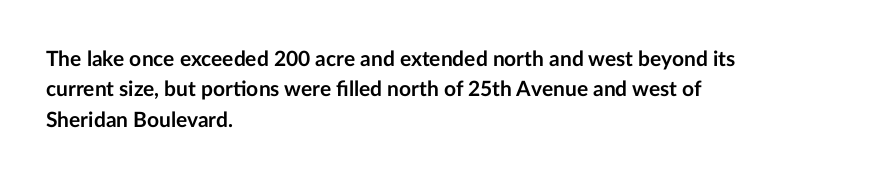
Q: Is the text bold? A: Yes.
Q: Is the text italic (slanted)? A: No, it is upright.
Q: Is the text underlined? A: No.
Q: How is the paragraph aligned? A: Left-aligned.
Q: Is the spacing between letters normal or unusually wide? A: Normal.
Q: Is the spacing between lines tight, normal or loose? A: Normal.
